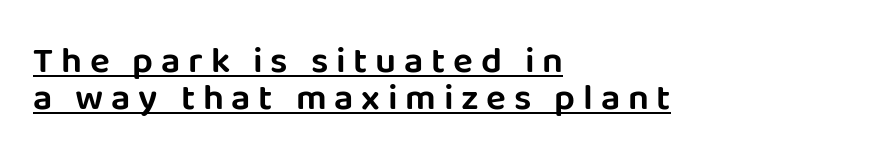
The lettering stays uniformly vertical, giving the passage a roman look. All the whitespace from short lines collects on the right. Classification — sans serif. The passage shown stacks its lines with hardly any gap.
